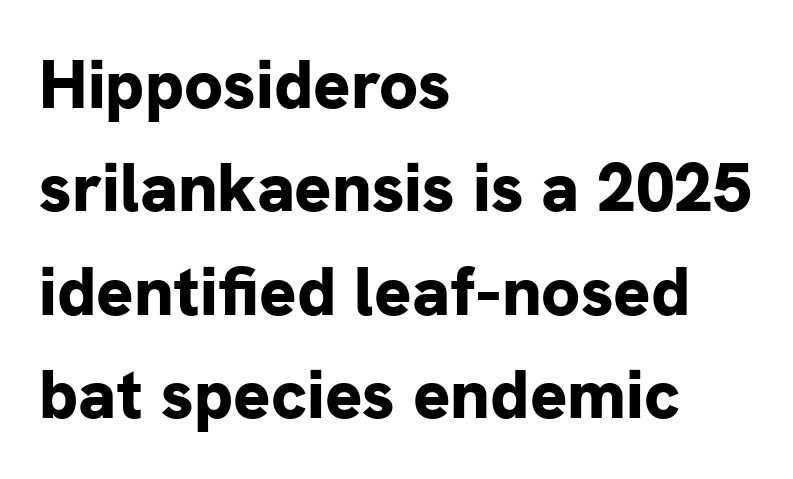
The image shows 69 px bold sans-serif type, upright; set left-aligned, normal line spacing (1.5x), normal letter spacing, not underlined; low stroke contrast and a medium x-height.
